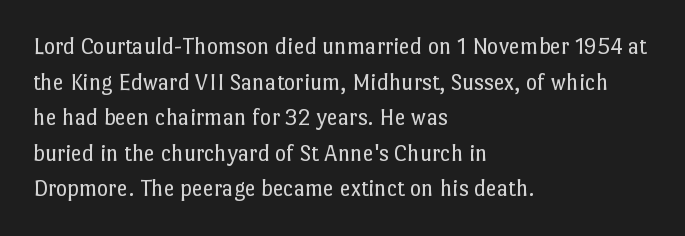
{"italic": "no", "bold": "no", "underline": "no", "align": "left", "line_spacing": "normal", "line_spacing_ratio": 1.48, "letter_spacing": "normal", "letter_spacing_em": 0.0, "glyph_px": 24}
